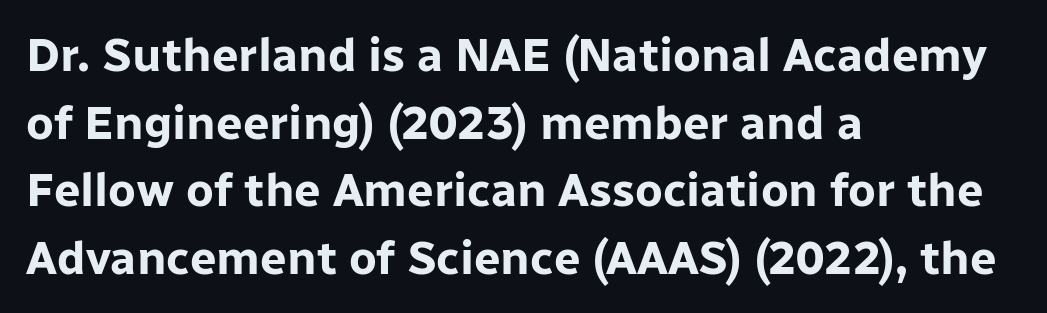
The letters advance in unequal steps, a hallmark of proportional type. Rows of type keep a routine distance in the vertical direction. As a designer I'd log this as weight 700, bold. Compared with a centered layout, this one pins lines to the left instead. The type is set solid horizontally, with unmodified tracking.
